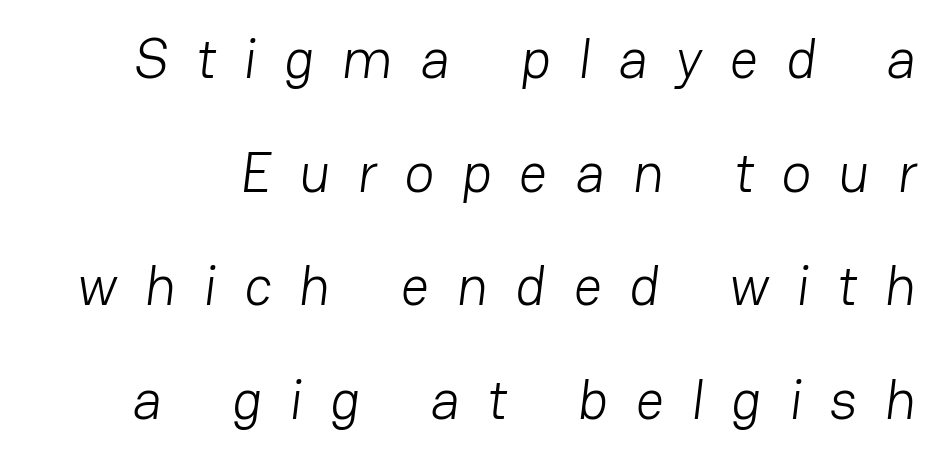
The image shows 56 px light sans-serif type; set loose line spacing (2.03x), unusually wide letter spacing (+0.49 em), not underlined; low stroke contrast and a medium x-height.
